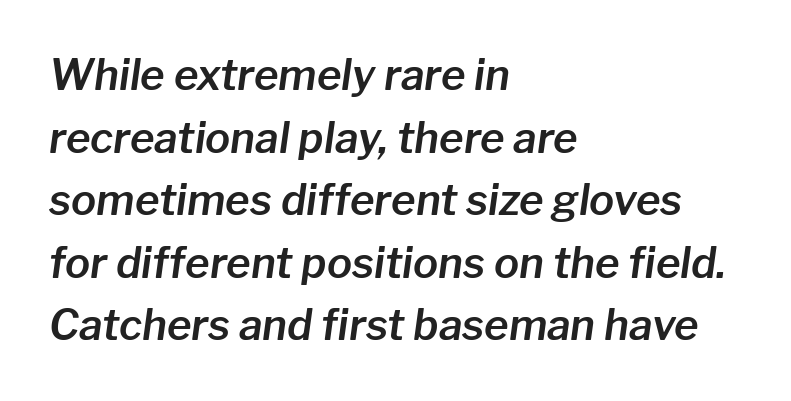
Does the lettering tilt? It does — this is italic. The rendering anchors every line to the left-hand side. Is the letter spacing exaggerated? No — it looks like the ordinary default. Spacing verdict: proportional, widths tailored to each character.
